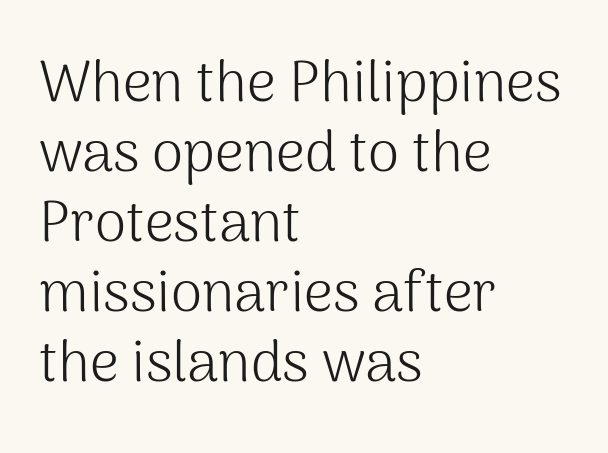
Q: Is the text bold? A: No.
Q: Is the text italic (slanted)? A: No, it is upright.
Q: Is the typeface a serif or a sans-serif typeface? A: Sans-serif.
Q: Is the text underlined? A: No.
Q: How is the paragraph aligned? A: Left-aligned.
Q: Is the spacing between letters normal or unusually wide? A: Normal.
Q: Width (condensed, normal, or wide)? A: Normal.
Q: Stroke contrast? A: Medium.
Q: x-height? A: Medium.
Q: Monospaced? A: No.
